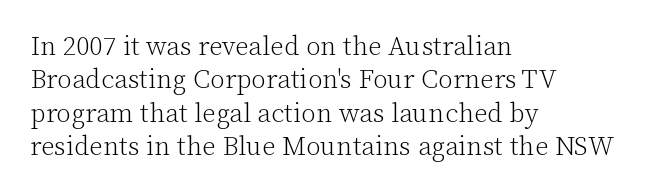
The image shows 27 px text type, upright; set left-aligned, line spacing 1.24x, normal letter spacing, not underlined.
